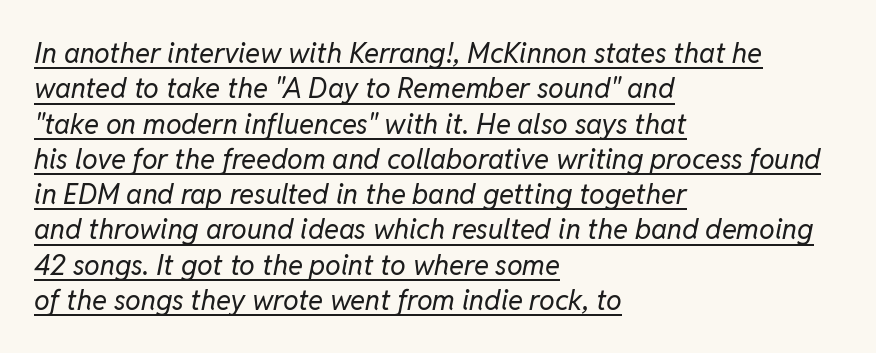
Q: Is the text bold? A: No.
Q: Is the text italic (slanted)? A: Yes, it leans right by about 11 degrees.
Q: Is the text underlined? A: Yes.
Q: How is the paragraph aligned? A: Left-aligned.
Q: Is the spacing between letters normal or unusually wide? A: Normal.
Q: Is the spacing between lines tight, normal or loose? A: Normal.
Q: Width (condensed, normal, or wide)? A: Normal.
Q: Stroke contrast? A: Low.
Q: x-height? A: Medium.
Q: Monospaced? A: No.
